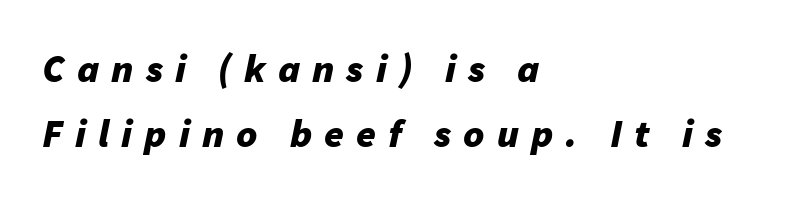
{"italic": "yes", "lean": "right", "slant_degrees": 11, "bold": "yes", "weight": "bold", "width": "normal", "stroke_contrast": "low", "x_height": "medium", "monospaced": "no", "underline": "no", "align": "left", "line_spacing": "normal", "line_spacing_ratio": 1.62, "letter_spacing": "wide", "letter_spacing_em": 0.3, "glyph_px": 40}
